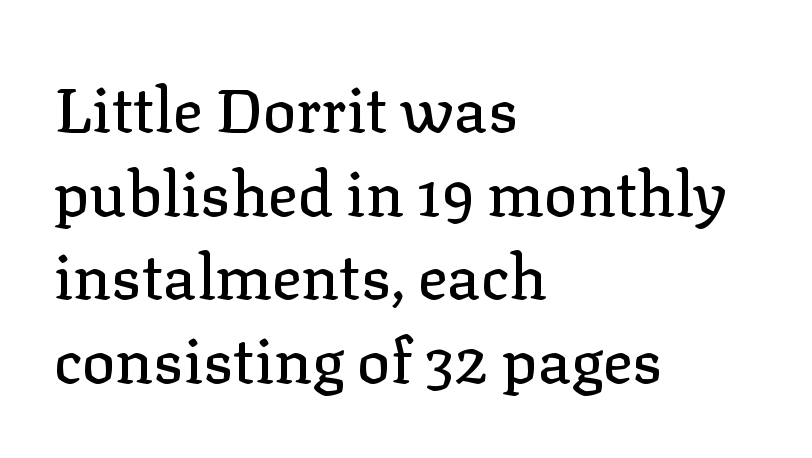
This sample keeps an unexceptional amount of space between lines. The face used here is seriffed, in the tradition of book romans. Spacing verdict: proportional, widths tailored to each character. A typesetter would mark this as roman, not italic. You could call the tracking neutral — neither tight nor loose. This sample is left-justified, so line endings fall wherever the words run out.
